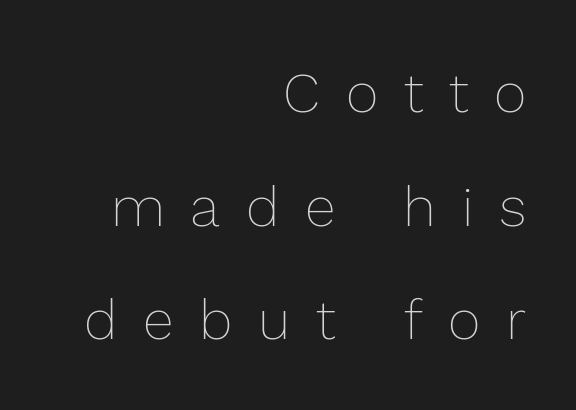
Q: Is the text bold? A: No.
Q: Is the text italic (slanted)? A: No, it is upright.
Q: Is the text underlined? A: No.
Q: How is the paragraph aligned? A: Right-aligned.
Q: Is the spacing between letters normal or unusually wide? A: Unusually wide.
Q: Is the spacing between lines tight, normal or loose? A: Loose.
Q: Width (condensed, normal, or wide)? A: Normal.
Q: x-height? A: Medium.
Q: Monospaced? A: No.
